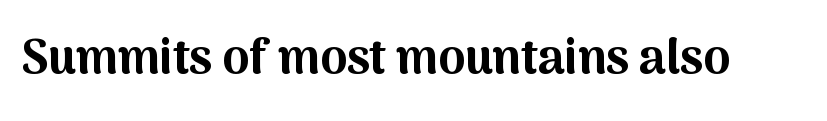
{"serif": "no", "italic": "no", "bold": "yes", "weight": "bold", "width": "normal", "stroke_contrast": "medium", "x_height": "medium", "monospaced": "no", "underline": "no", "letter_spacing": "normal", "letter_spacing_em": 0.0, "glyph_px": 48}
